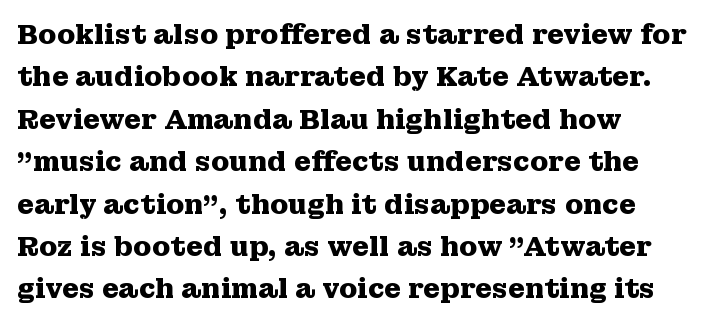
The image shows 27 px bold type, upright; set left-aligned, normal line spacing (1.57x), normal letter spacing, not underlined.
